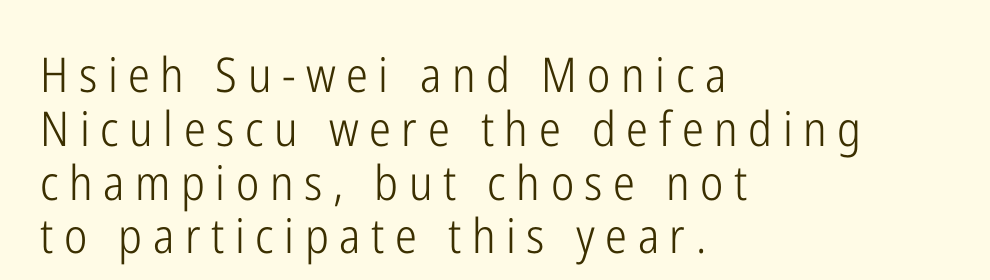
{"serif": "no", "italic": "no", "bold": "no", "weight": "light", "width": "condensed", "stroke_contrast": "low", "x_height": "medium", "monospaced": "no", "underline": "no", "align": "left", "line_spacing": "tight", "line_spacing_ratio": 1.12, "letter_spacing": "wide", "letter_spacing_em": 0.22, "glyph_px": 48}
